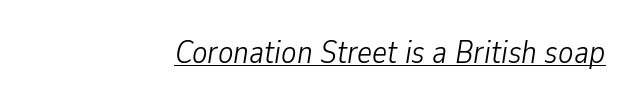
Stems here are at most as thick as an everyday book face. Is the letter spacing exaggerated? No — it looks like the ordinary default. Here the designer chose a conventional face with non-uniform glyph widths. The passage shown is underscored from start to finish. Visually the block forms a straight wall on the right and a jagged coastline on the left. A typesetter would mark this as italic.
